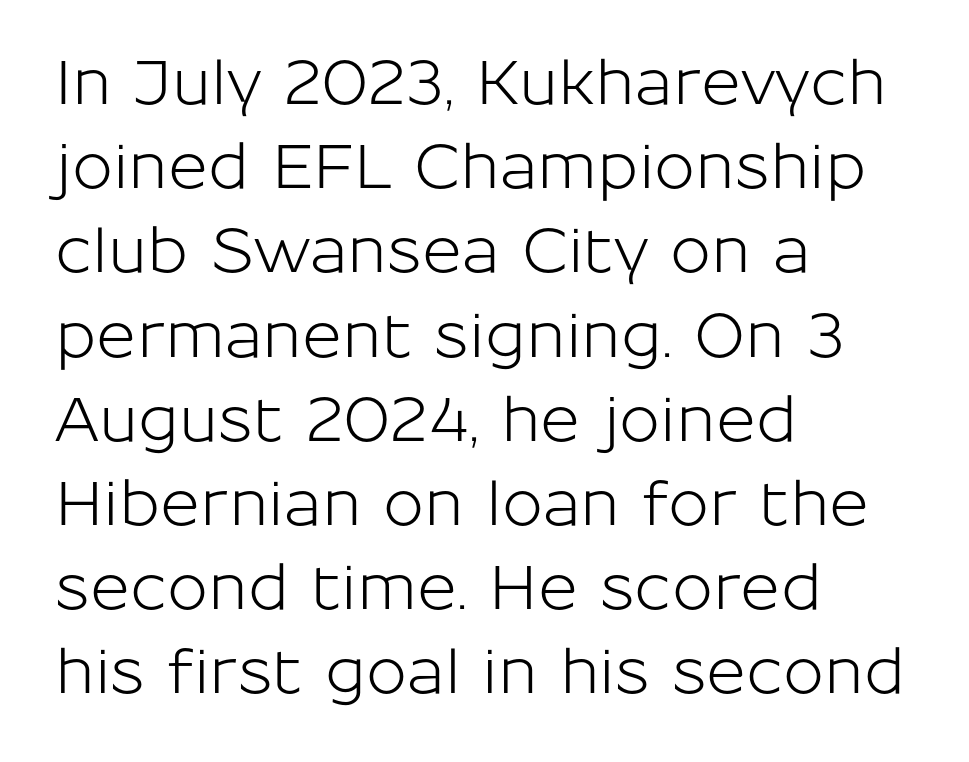
Q: Is the text italic (slanted)? A: No, it is upright.
Q: Is the typeface a serif or a sans-serif typeface? A: Sans-serif.
Q: Is the text underlined? A: No.
Q: How is the paragraph aligned? A: Left-aligned.
Q: Is the spacing between letters normal or unusually wide? A: Normal.
Q: Is the spacing between lines tight, normal or loose? A: Normal.
Q: Width (condensed, normal, or wide)? A: Normal.
Q: Stroke contrast? A: Low.
Q: x-height? A: Medium.
Q: Monospaced? A: No.
